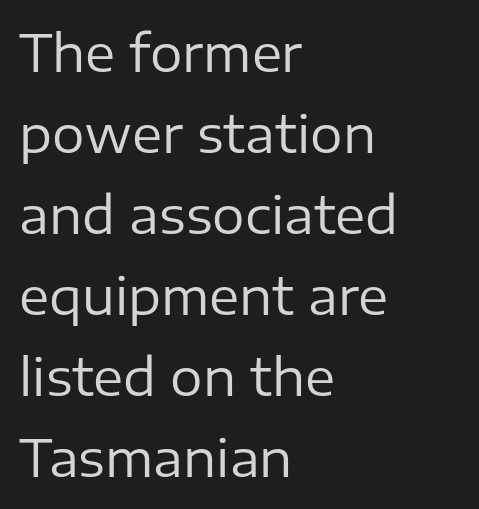
The image shows 51 px regular-weight sans-serif type, upright; set left-aligned, normal line spacing (1.59x), normal letter spacing, not underlined; low stroke contrast and a medium x-height.
